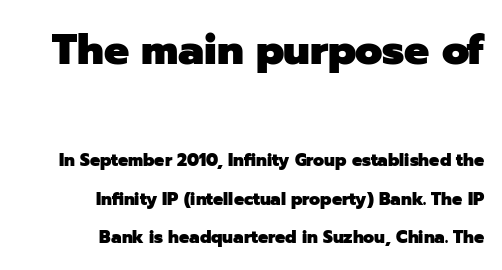
{"serif": "no", "italic": "no", "bold": "yes", "weight": "heavy", "width": "normal", "stroke_contrast": "low", "x_height": "medium", "monospaced": "no", "underline": "no", "align": "right", "line_spacing": "loose", "line_spacing_ratio": 2.27, "letter_spacing": "normal", "letter_spacing_em": 0.0, "larger_block": "first", "size_ratio": 2.47, "glyph_px": 42}
